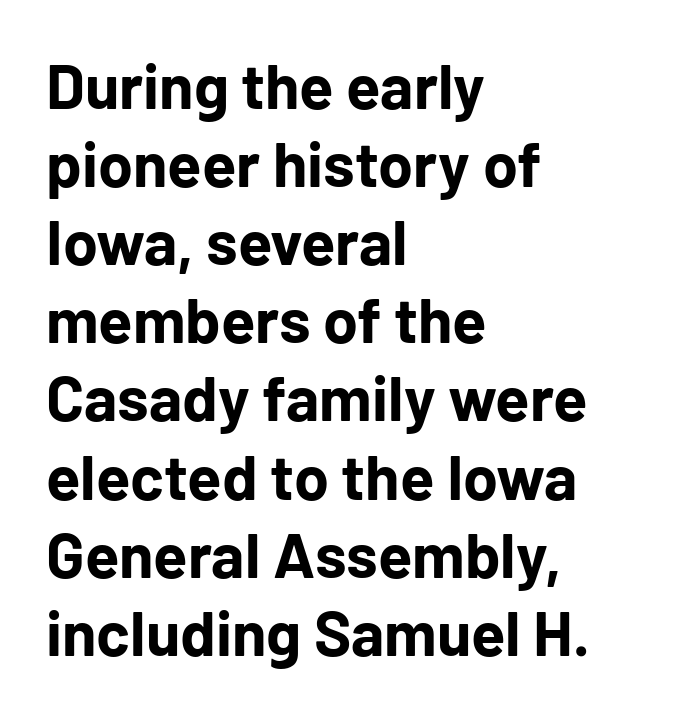
The paragraph shown leans on its left margin. The text was rendered using a sans face with plain stroke endings. The font is running at its bold setting. Vertical strokes here are truly vertical.
